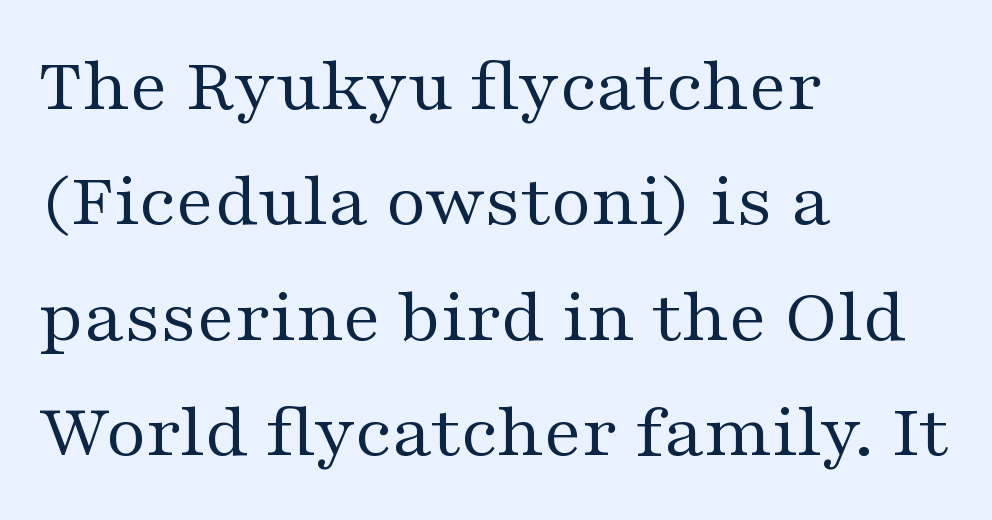
The paragraph has a hard left edge and a soft right edge. Rule under the text: the space is simply empty. The strokes carry an ordinary text weight at most. A typesetter would call this proportional, since set widths differ per character. Letterform terminals end in serifs throughout the passage.
